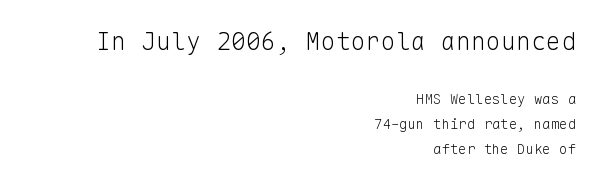
Q: Is the text bold? A: No.
Q: Is the text italic (slanted)? A: No, it is upright.
Q: Is the text underlined? A: No.
Q: How is the paragraph aligned? A: Right-aligned.
Q: Is the spacing between letters normal or unusually wide? A: Normal.
Q: Which block of text is set in a larger size, the first (top) or the second (bottom)? A: The first (top) one.
